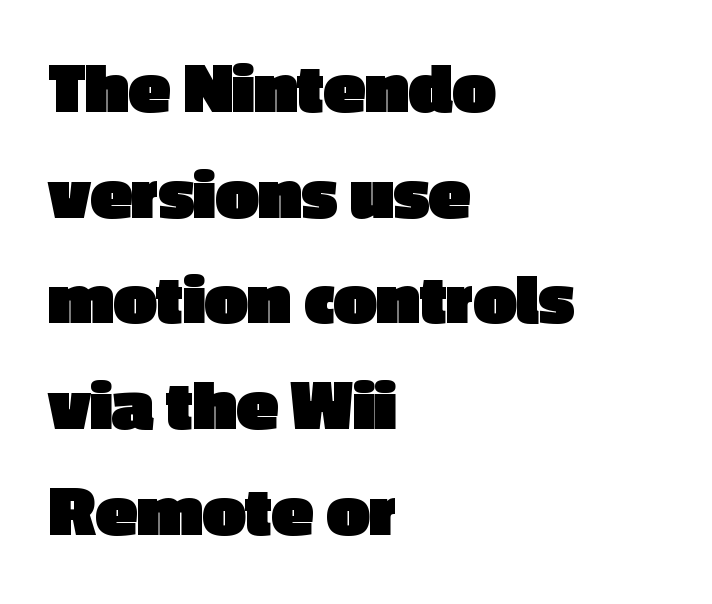
{"serif": "no", "italic": "no", "bold": "yes", "weight": "heavy", "width": "normal", "x_height": "medium", "monospaced": "no", "underline": "no", "align": "left", "line_spacing": "normal", "line_spacing_ratio": 1.39, "letter_spacing": "normal", "letter_spacing_em": 0.0, "glyph_px": 76}
